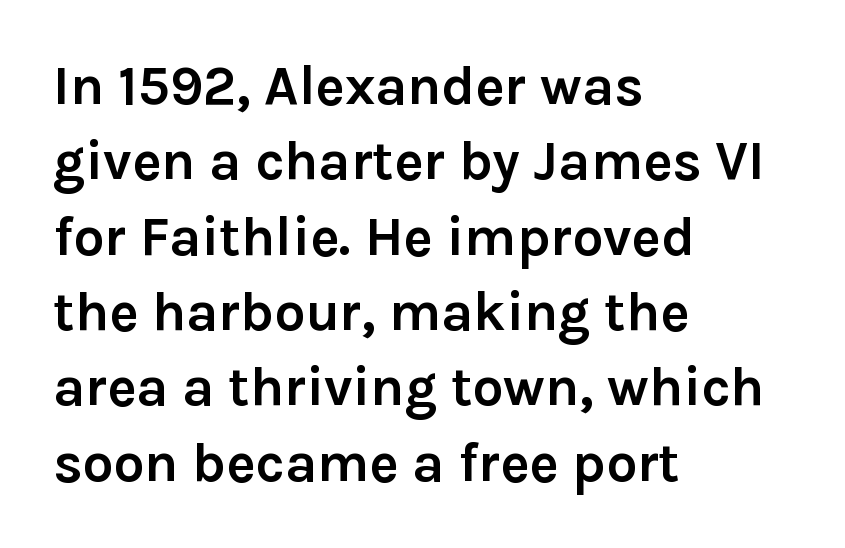
{"serif": "no", "italic": "no", "bold": "yes", "weight": "semibold", "width": "normal", "stroke_contrast": "low", "x_height": "medium", "monospaced": "no", "underline": "no", "align": "left", "line_spacing": "normal", "line_spacing_ratio": 1.37, "letter_spacing": "normal", "letter_spacing_em": 0.0, "glyph_px": 55}
